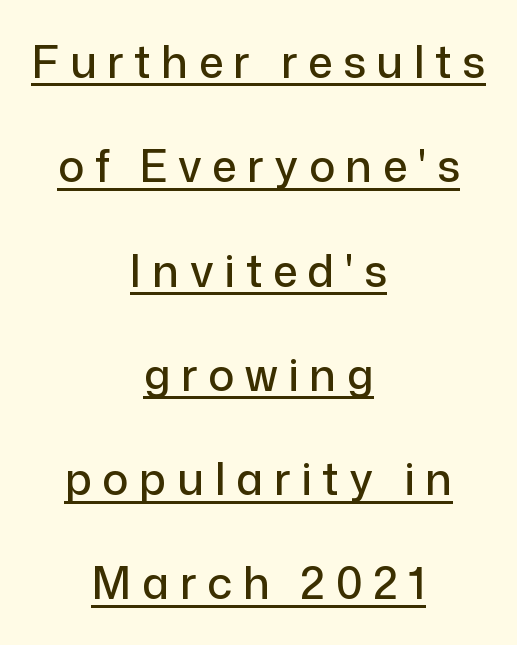
{"serif": "no", "italic": "no", "width": "normal", "stroke_contrast": "low", "x_height": "medium", "monospaced": "no", "underline": "yes", "align": "center", "line_spacing": "loose", "line_spacing_ratio": 2.37, "letter_spacing": "wide", "letter_spacing_em": 0.24, "glyph_px": 44}
